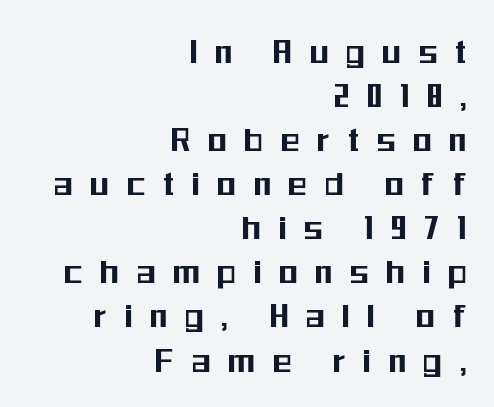
{"serif": "no", "italic": "no", "width": "condensed", "stroke_contrast": "medium", "x_height": "medium", "monospaced": "no", "underline": "no", "align": "right", "line_spacing_ratio": 1.16, "letter_spacing": "wide", "letter_spacing_em": 0.48, "glyph_px": 38}
